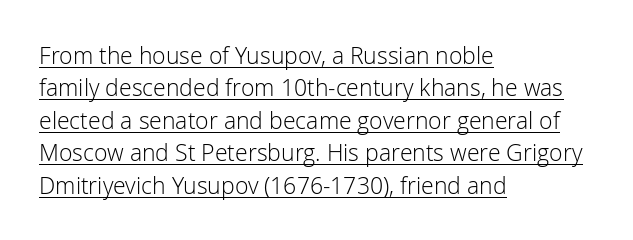
Does extra space separate the letters? No, they use regular spacing. This is underlined copy, the kind a proofreader might mark for attention. Is the block centered? No — it sits flush against the left margin. Style check: upright. Regular leading.
